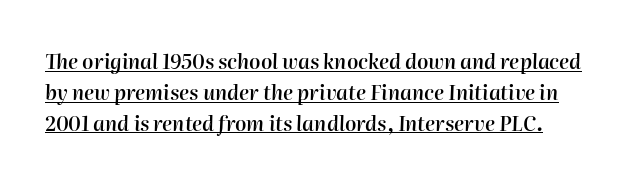
Q: Is the text bold? A: Semi-bold.
Q: Is the text italic (slanted)? A: Yes, it leans right by about 2 degrees.
Q: Is the text underlined? A: Yes.
Q: Is the spacing between letters normal or unusually wide? A: Normal.
Q: Is the spacing between lines tight, normal or loose? A: Normal.
